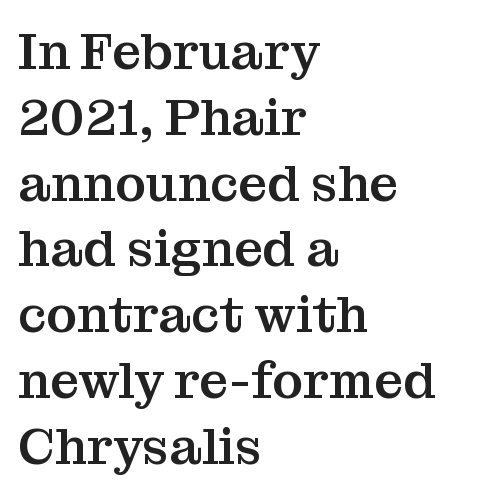
Reading down the block, your eye returns to a fixed left position each line. Does the leading feel generous? No, just average. Is the letter spacing exaggerated? No — it looks like the ordinary default. Is this a fixed-width face? No — the glyphs have proportional, varying widths.
